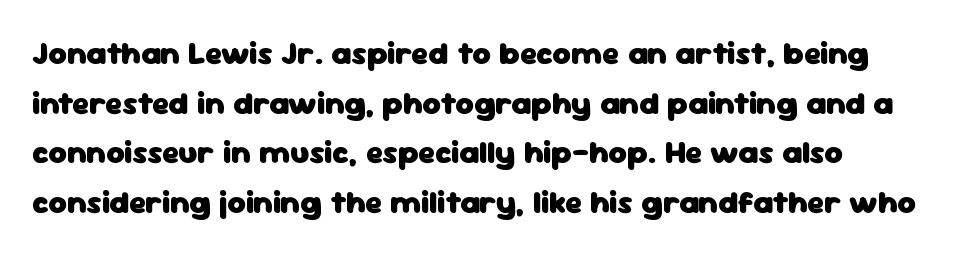
Q: Is the text bold? A: Yes.
Q: Is the text italic (slanted)? A: No, it is upright.
Q: Is the typeface a serif or a sans-serif typeface? A: Sans-serif.
Q: Is the text underlined? A: No.
Q: Is the spacing between letters normal or unusually wide? A: Normal.
Q: Is the spacing between lines tight, normal or loose? A: Normal.
Q: Width (condensed, normal, or wide)? A: Normal.
Q: Stroke contrast? A: Low.
Q: x-height? A: Medium.
Q: Monospaced? A: No.
